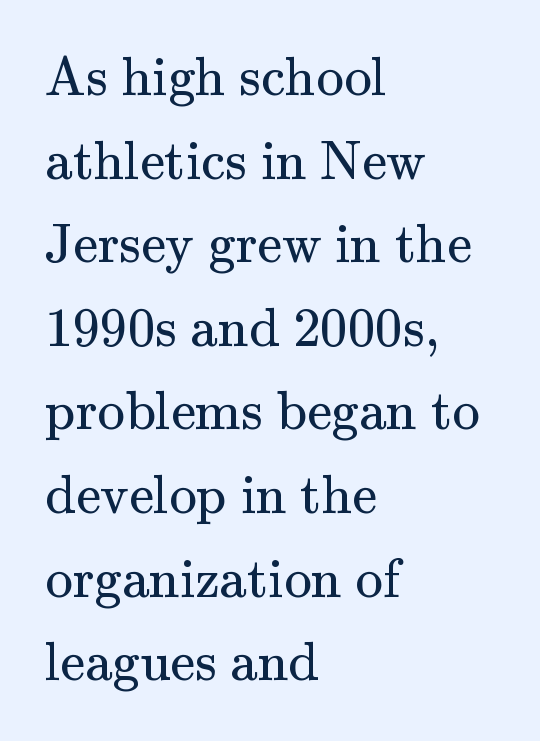
This sample is left-justified, so line endings fall wherever the words run out. The passage shown is typed in a proportional face where columns would drift. Compared with typical body copy, the letter spacing here is the same. Unbolded letterforms with no extra heft.
